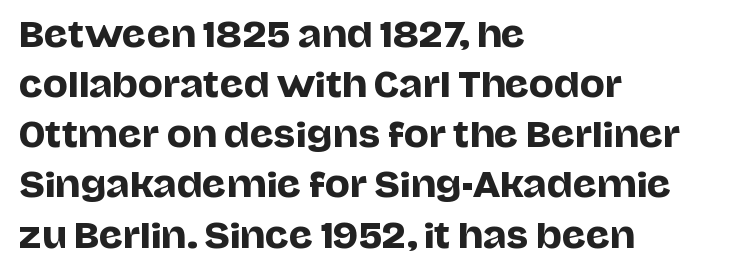
Q: Is the text italic (slanted)? A: No, it is upright.
Q: Is the typeface a serif or a sans-serif typeface? A: Sans-serif.
Q: Is the text underlined? A: No.
Q: How is the paragraph aligned? A: Left-aligned.
Q: Is the spacing between letters normal or unusually wide? A: Normal.
Q: Is the spacing between lines tight, normal or loose? A: Normal.
Q: Width (condensed, normal, or wide)? A: Normal.
Q: Stroke contrast? A: Low.
Q: x-height? A: Large.
Q: Monospaced? A: No.
